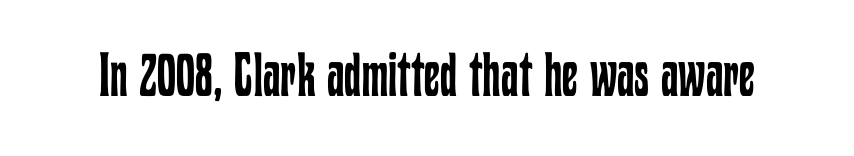
The space directly below the letters is spotless. Each letter keeps its own natural width here, so spacing adapts to shape. Tall strokes in this sample are plumb rather than angled. Each stroke keeps to a modest, everyday thickness or less. Compared with typical body copy, the letter spacing here is the same.
